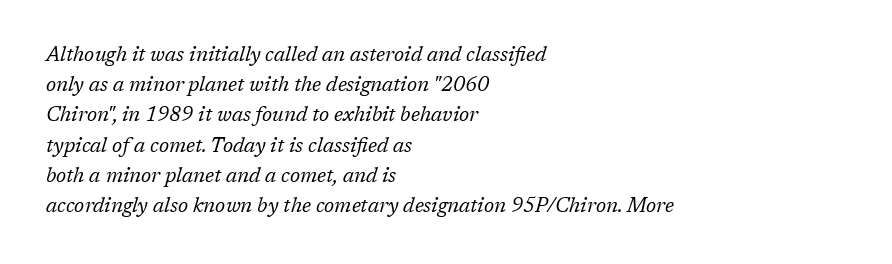
The cut favours lightness, reaching ordinary text weight at its darkest. An italicized treatment has been applied to the whole sample. Underlining? Definitely not there. The lines sit at an ordinary, default distance from one another. Characters follow at the spacing the type designer built in.
